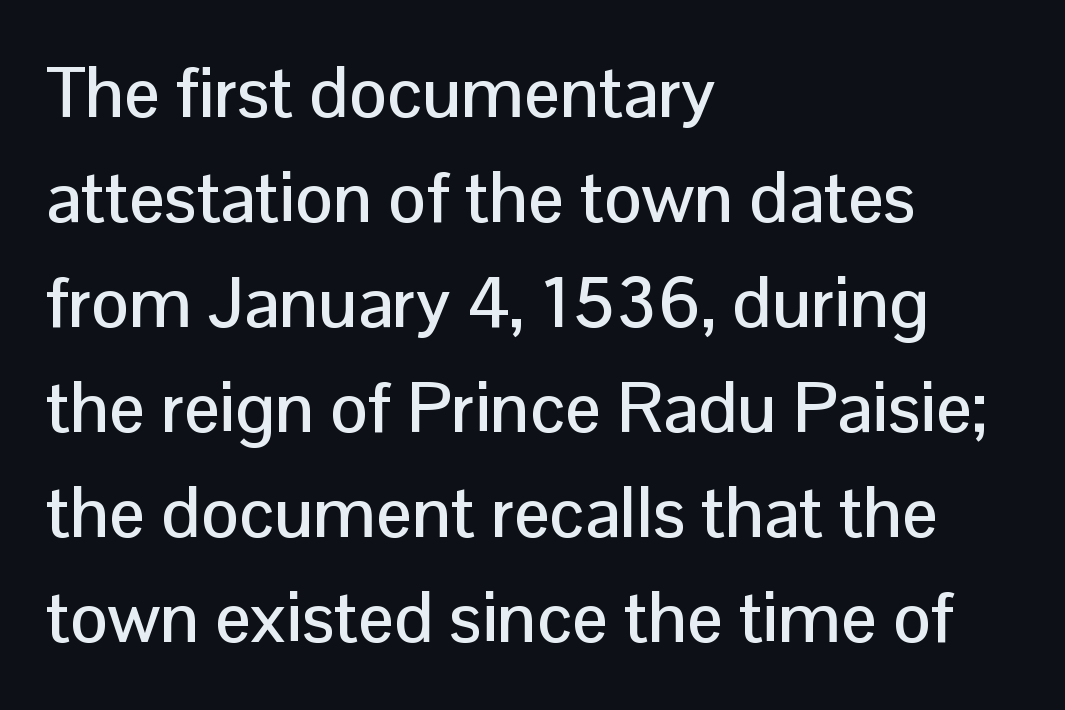
Q: Is the text italic (slanted)? A: No, it is upright.
Q: Is the typeface a serif or a sans-serif typeface? A: Sans-serif.
Q: Is the text underlined? A: No.
Q: How is the paragraph aligned? A: Left-aligned.
Q: Is the spacing between letters normal or unusually wide? A: Normal.
Q: Is the spacing between lines tight, normal or loose? A: Normal.
Q: Width (condensed, normal, or wide)? A: Normal.
Q: Stroke contrast? A: Low.
Q: x-height? A: Medium.
Q: Monospaced? A: No.
